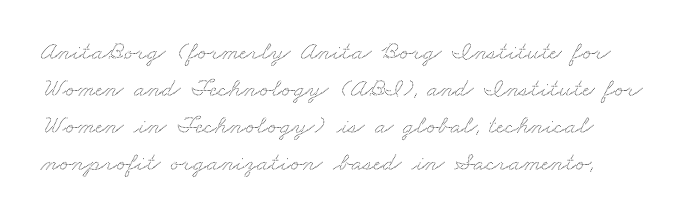
Check the space under the baseline: it is left empty. Here the glyphs are tracked normally, forming tight word shapes. Whoever set this chose a conventional vertical rhythm.
